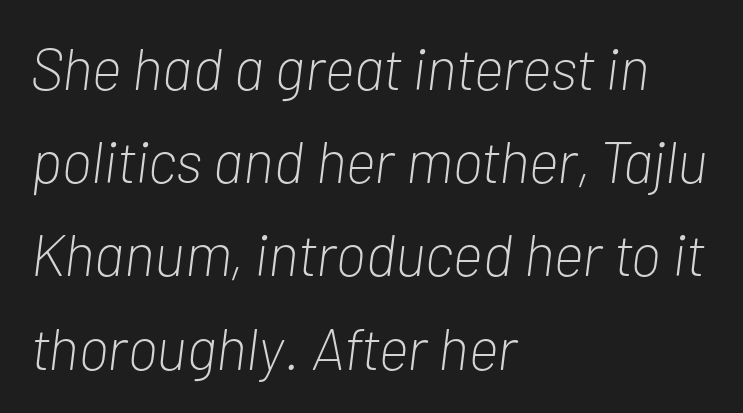
The image shows 59 px light, condensed type, italic (leaning right); set left-aligned, normal line spacing (1.58x), normal letter spacing, not underlined; low stroke contrast and a medium x-height.
